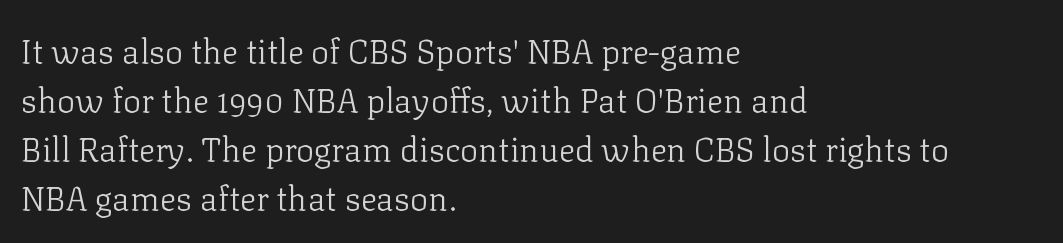
No extra tracking has been applied to these lines. The text was rendered using a seriffed face with decorative stroke endings. Counters stay open thanks to moderate or lighter strokes. Type without underlining.
